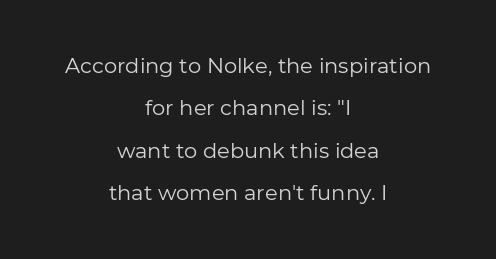
The image shows 21 px text type, upright; set centered, loose line spacing (2.02x), normal letter spacing, not underlined.
